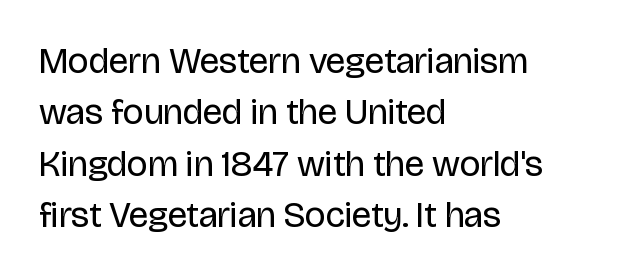
{"serif": "no", "italic": "no", "bold": "no", "weight": "regular", "width": "normal", "stroke_contrast": "low", "x_height": "large", "monospaced": "no", "underline": "no", "align": "left", "line_spacing": "normal", "line_spacing_ratio": 1.43, "letter_spacing": "normal", "letter_spacing_em": 0.0, "glyph_px": 36}
